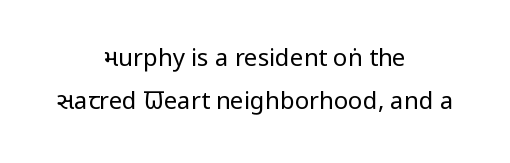
Q: Is the text bold? A: No.
Q: Is the text italic (slanted)? A: No, it is upright.
Q: Is the text underlined? A: No.
Q: How is the paragraph aligned? A: Centered.
Q: Is the spacing between letters normal or unusually wide? A: Normal.
